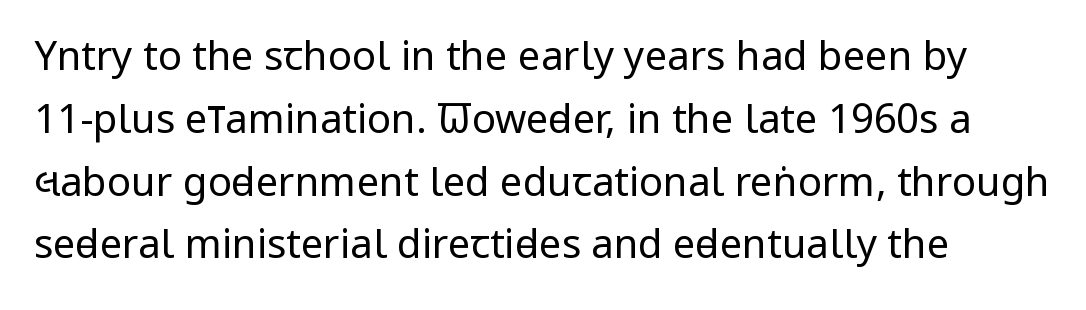
Q: Is the text bold? A: No.
Q: Is the text italic (slanted)? A: No, it is upright.
Q: Is the typeface a serif or a sans-serif typeface? A: Sans-serif.
Q: Is the text underlined? A: No.
Q: How is the paragraph aligned? A: Left-aligned.
Q: Is the spacing between letters normal or unusually wide? A: Normal.
Q: Is the spacing between lines tight, normal or loose? A: Normal.
Q: Width (condensed, normal, or wide)? A: Condensed.
Q: Stroke contrast? A: Low.
Q: x-height? A: Large.
Q: Monospaced? A: No.
